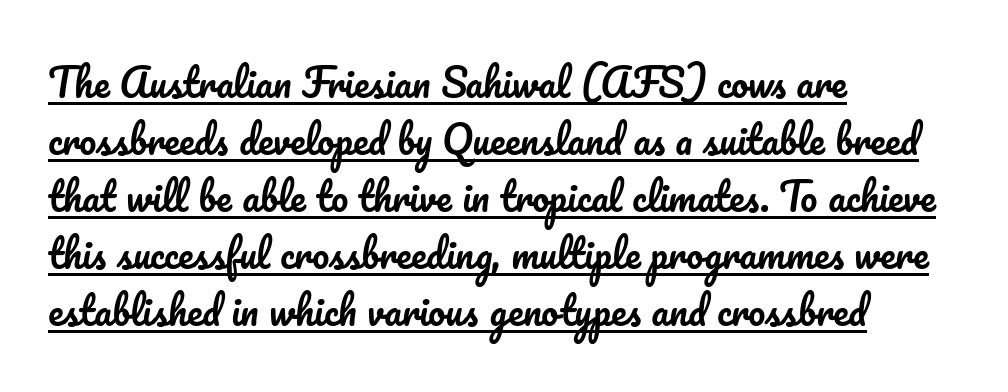
Q: Is the text italic (slanted)? A: Yes.
Q: Is the text underlined? A: Yes.
Q: How is the paragraph aligned? A: Left-aligned.
Q: Is the spacing between letters normal or unusually wide? A: Normal.
Q: Is the spacing between lines tight, normal or loose? A: Normal.
Q: Width (condensed, normal, or wide)? A: Normal.
Q: Stroke contrast? A: Low.
Q: x-height? A: Small.
Q: Monospaced? A: No.
